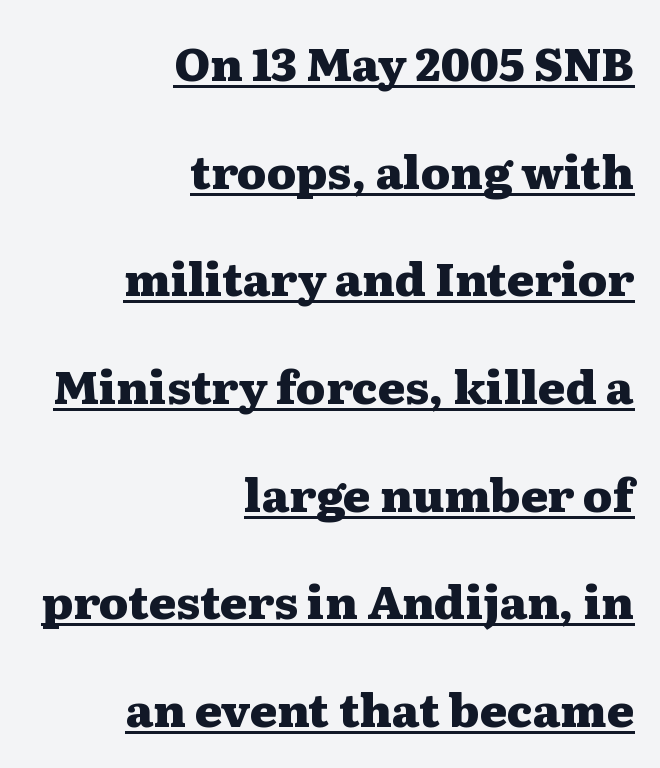
Q: Is the text bold? A: Yes.
Q: Is the text italic (slanted)? A: No, it is upright.
Q: Is the typeface a serif or a sans-serif typeface? A: Serif.
Q: Is the text underlined? A: Yes.
Q: How is the paragraph aligned? A: Right-aligned.
Q: Is the spacing between letters normal or unusually wide? A: Normal.
Q: Is the spacing between lines tight, normal or loose? A: Loose.
Q: Width (condensed, normal, or wide)? A: Wide.
Q: Stroke contrast? A: Medium.
Q: x-height? A: Medium.
Q: Monospaced? A: No.
